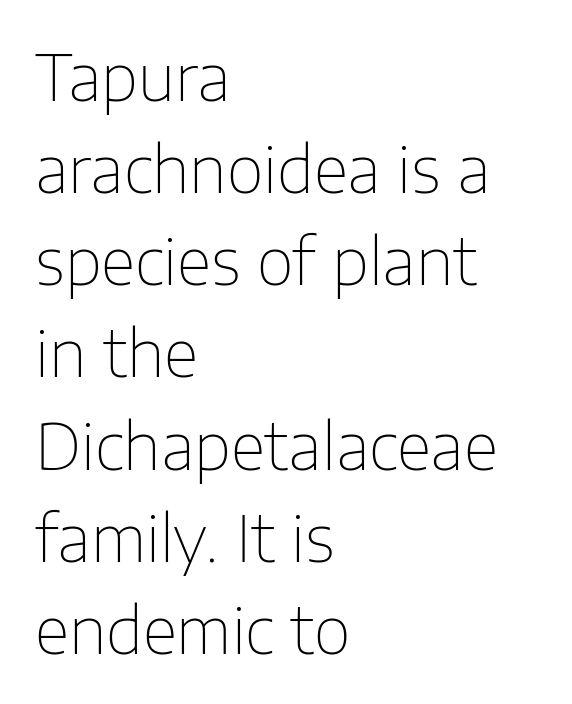
In CSS terms this would be text-align: left. Weight: not bold — regular or lighter. Quick note: underline off. This sample has the flowing, uneven cadence of proportional lettering. The letters carry no serifs — their stems end cleanly without finishing strokes.
